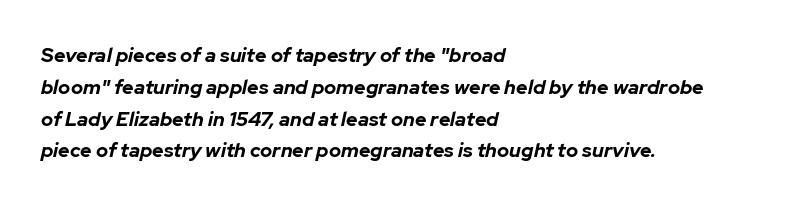
The image shows 20 px bold type, italic (leaning right); set left-aligned, normal line spacing (1.59x), normal letter spacing, not underlined.
